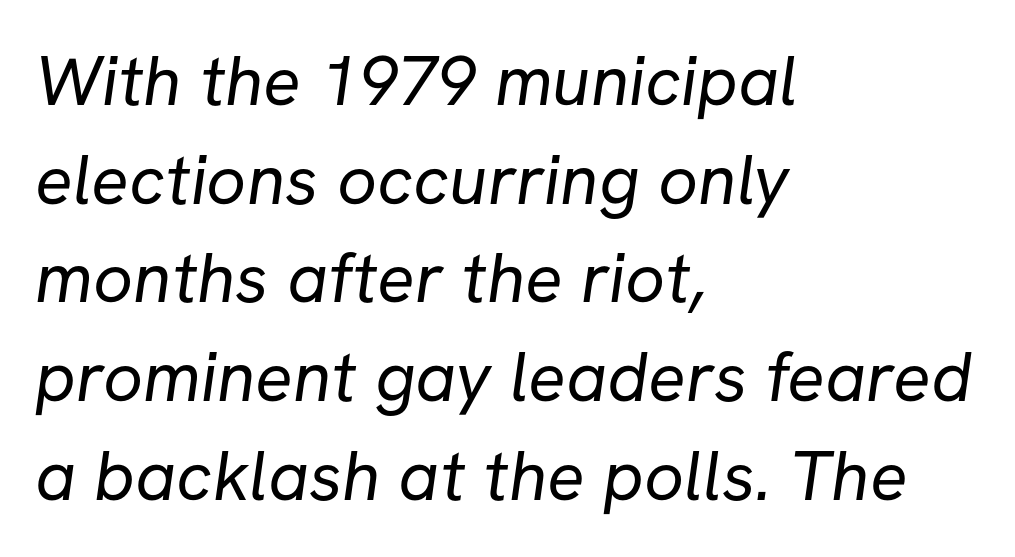
{"serif": "no", "bold": "no", "weight": "regular", "width": "normal", "stroke_contrast": "low", "x_height": "medium", "monospaced": "no", "underline": "no", "align": "left", "line_spacing": "normal", "line_spacing_ratio": 1.41, "letter_spacing": "normal", "letter_spacing_em": 0.0, "glyph_px": 70}
